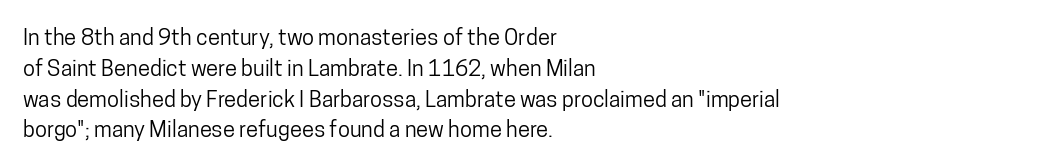
Q: Is the text italic (slanted)? A: No, it is upright.
Q: Is the text underlined? A: No.
Q: How is the paragraph aligned? A: Left-aligned.
Q: Is the spacing between letters normal or unusually wide? A: Normal.
Q: Is the spacing between lines tight, normal or loose? A: Normal.
